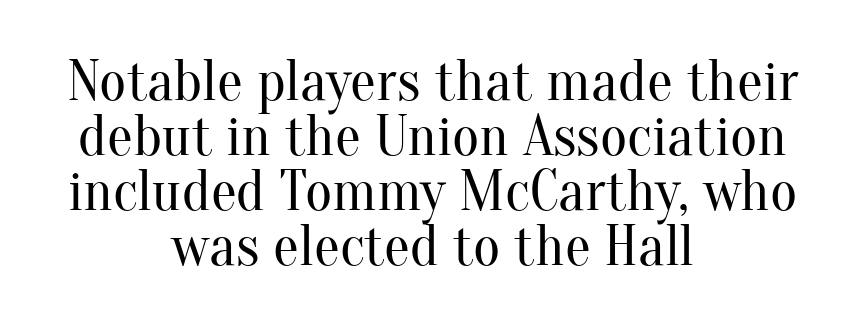
{"serif": "yes", "italic": "no", "bold": "no", "weight": "regular", "width": "normal", "stroke_contrast": "medium", "x_height": "small", "monospaced": "no", "underline": "no", "align": "center", "line_spacing": "tight", "line_spacing_ratio": 0.95, "letter_spacing": "normal", "letter_spacing_em": 0.0, "glyph_px": 58}
